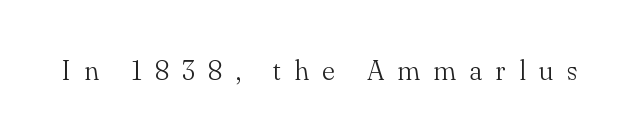
Q: Is the text bold? A: No.
Q: Is the text italic (slanted)? A: No, it is upright.
Q: Is the text underlined? A: No.
Q: Is the spacing between letters normal or unusually wide? A: Unusually wide.
